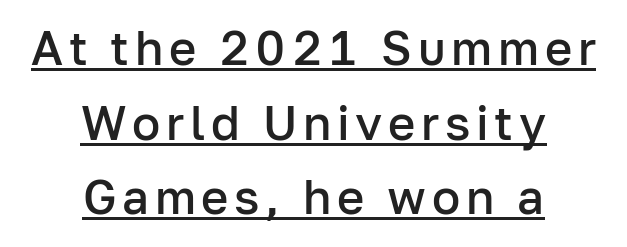
The image shows 47 px semibold sans-serif type, upright; set centered, normal line spacing (1.59x), underlined; low stroke contrast and a medium x-height.
